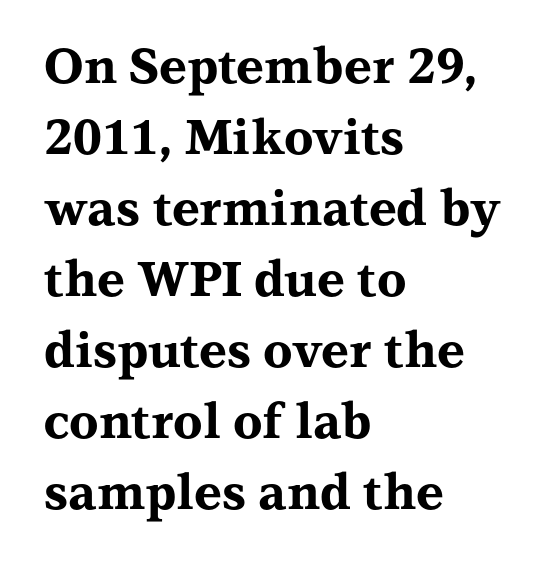
Q: Is the text bold? A: Yes.
Q: Is the text italic (slanted)? A: No, it is upright.
Q: Is the typeface a serif or a sans-serif typeface? A: Serif.
Q: Is the text underlined? A: No.
Q: How is the paragraph aligned? A: Left-aligned.
Q: Is the spacing between letters normal or unusually wide? A: Normal.
Q: Is the spacing between lines tight, normal or loose? A: Normal.
Q: Width (condensed, normal, or wide)? A: Wide.
Q: Stroke contrast? A: Medium.
Q: x-height? A: Medium.
Q: Monospaced? A: No.
